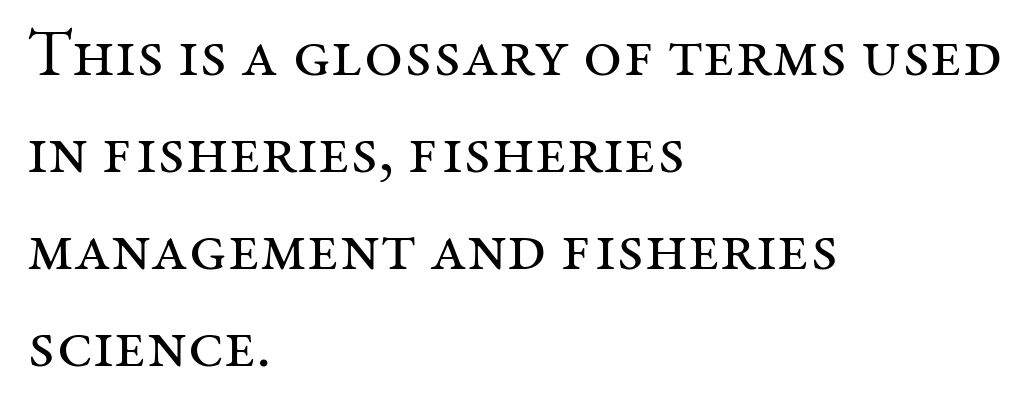
The image shows 67 px regular-weight serif type, upright; set left-aligned, normal line spacing (1.45x), normal letter spacing, not underlined; medium stroke contrast and a medium x-height.
